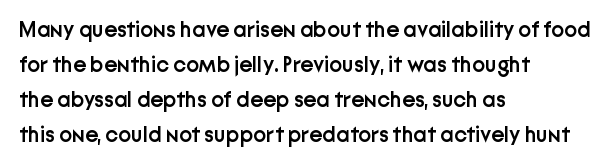
The image shows 22 px text type, upright; set left-aligned, normal line spacing (1.59x), normal letter spacing, not underlined.
